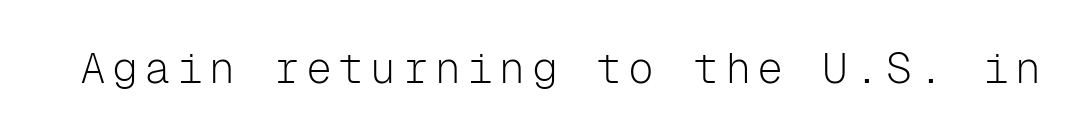
The image shows 43 px light sans-serif type, upright, monospaced; set not underlined; low stroke contrast and a medium x-height.
